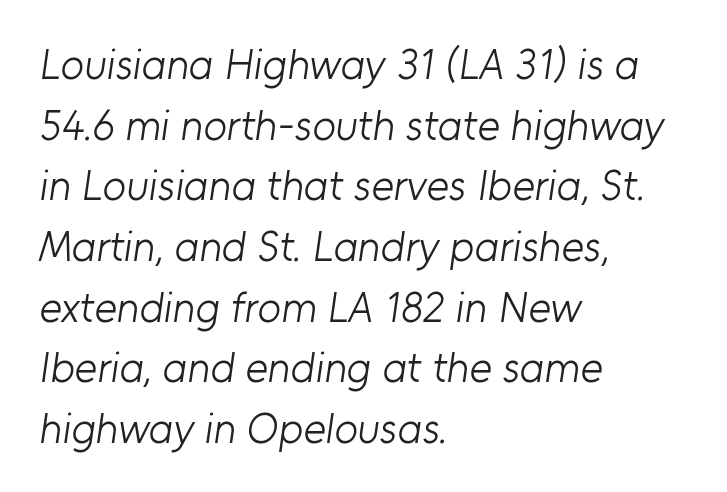
Q: Is the text bold? A: No.
Q: Is the typeface a serif or a sans-serif typeface? A: Sans-serif.
Q: Is the text underlined? A: No.
Q: How is the paragraph aligned? A: Left-aligned.
Q: Is the spacing between letters normal or unusually wide? A: Normal.
Q: Is the spacing between lines tight, normal or loose? A: Normal.
Q: Width (condensed, normal, or wide)? A: Normal.
Q: Stroke contrast? A: Low.
Q: x-height? A: Medium.
Q: Monospaced? A: No.
